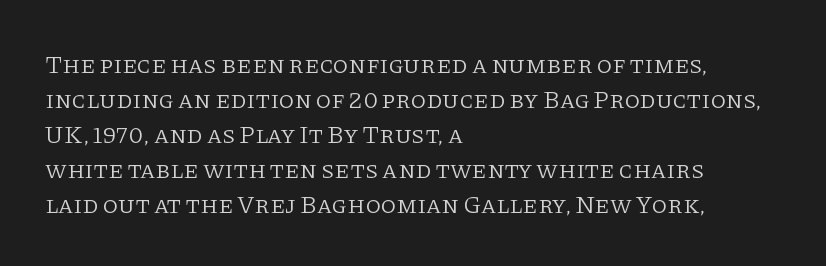
Q: Is the text bold? A: No.
Q: Is the text italic (slanted)? A: No, it is upright.
Q: Is the text underlined? A: No.
Q: How is the paragraph aligned? A: Left-aligned.
Q: Is the spacing between letters normal or unusually wide? A: Normal.
Q: Is the spacing between lines tight, normal or loose? A: Normal.
